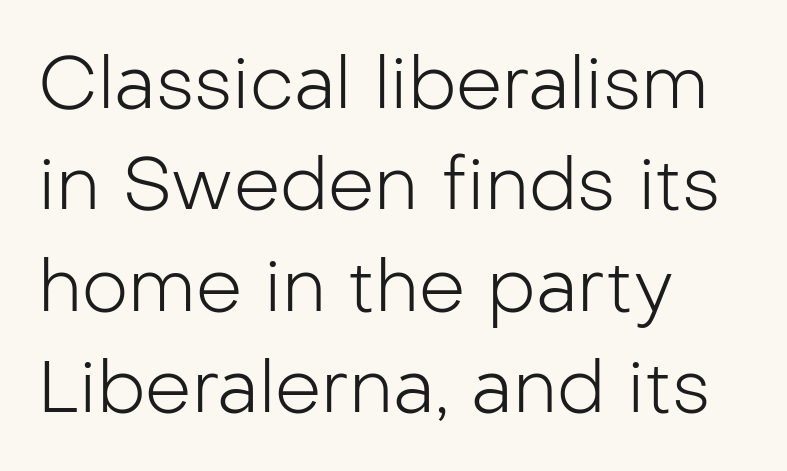
{"serif": "no", "italic": "no", "bold": "no", "weight": "light", "width": "normal", "stroke_contrast": "low", "x_height": "medium", "monospaced": "no", "underline": "no", "align": "left", "line_spacing": "normal", "line_spacing_ratio": 1.39, "letter_spacing": "normal", "letter_spacing_em": 0.0, "glyph_px": 73}
